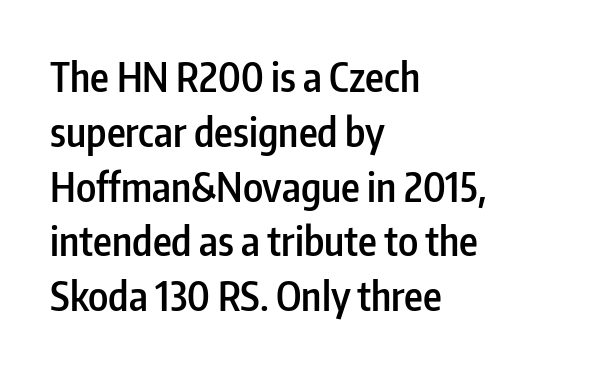
{"serif": "no", "italic": "no", "bold": "semi", "weight": "semibold", "width": "condensed", "stroke_contrast": "low", "x_height": "medium", "monospaced": "no", "underline": "no", "align": "left", "line_spacing": "normal", "line_spacing_ratio": 1.37, "letter_spacing": "normal", "letter_spacing_em": 0.0, "glyph_px": 40}
